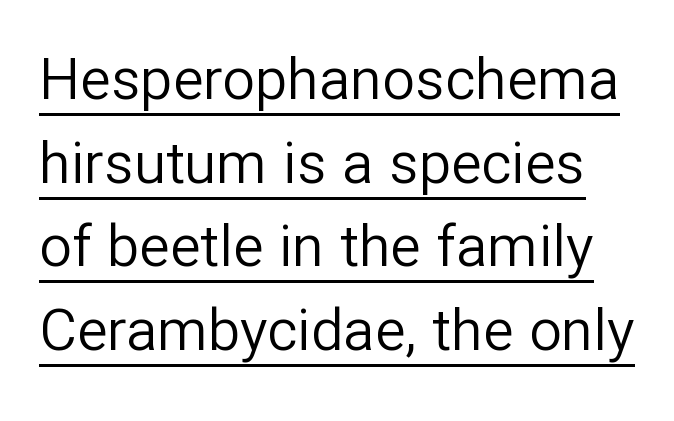
The image shows 58 px regular-weight sans-serif type, upright; set normal line spacing (1.44x), normal letter spacing, underlined; low stroke contrast and a medium x-height.
